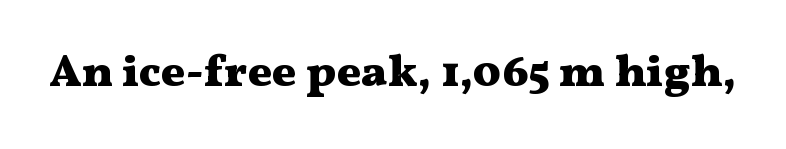
Q: Is the text bold? A: Yes.
Q: Is the text italic (slanted)? A: No, it is upright.
Q: Is the typeface a serif or a sans-serif typeface? A: Serif.
Q: Is the text underlined? A: No.
Q: Is the spacing between letters normal or unusually wide? A: Normal.
Q: Width (condensed, normal, or wide)? A: Wide.
Q: Stroke contrast? A: Medium.
Q: x-height? A: Medium.
Q: Monospaced? A: No.
